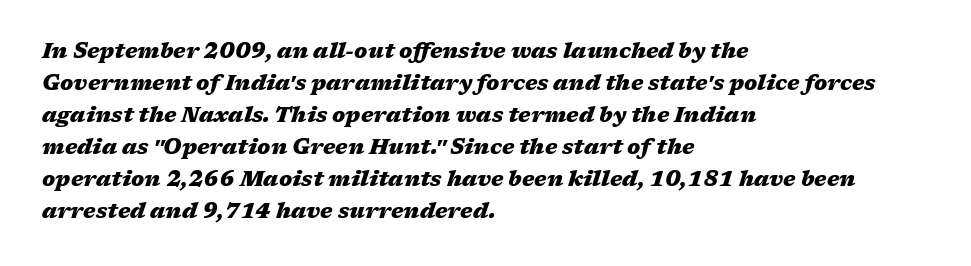
{"italic": "yes", "lean": "right", "slant_degrees": 17, "bold": "yes", "underline": "no", "align": "left", "line_spacing": "normal", "line_spacing_ratio": 1.52, "letter_spacing": "normal", "letter_spacing_em": 0.0, "glyph_px": 21}
